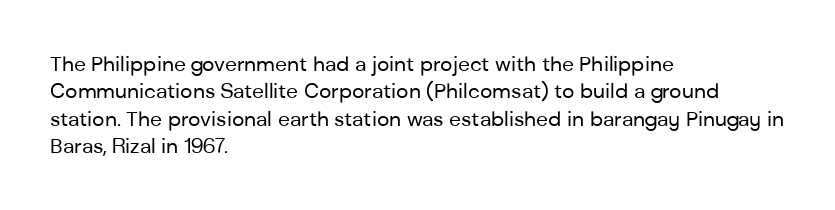
Reading down the block, your eye returns to a fixed left position each line. The weight tops out at a normal text grade. Interline gaps are of average width in this sample. The letters sit at their default tracking, neither squeezed nor spread.
